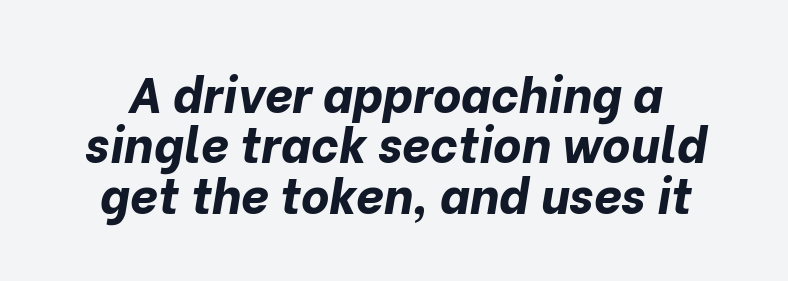
Q: Is the text bold? A: Yes.
Q: Is the text italic (slanted)? A: Yes, it leans right by about 10 degrees.
Q: Is the text underlined? A: No.
Q: Is the spacing between letters normal or unusually wide? A: Normal.
Q: Is the spacing between lines tight, normal or loose? A: Tight.
Q: Width (condensed, normal, or wide)? A: Normal.
Q: Stroke contrast? A: Low.
Q: x-height? A: Medium.
Q: Monospaced? A: No.
